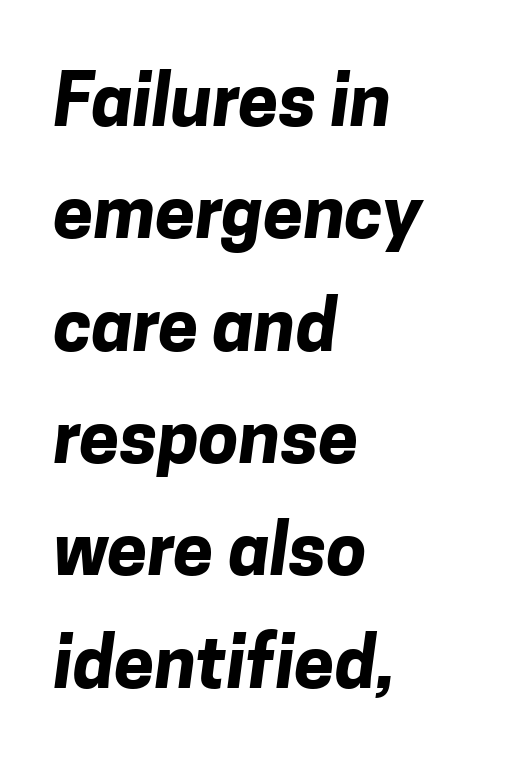
{"serif": "no", "bold": "yes", "weight": "bold", "width": "normal", "stroke_contrast": "low", "x_height": "medium", "monospaced": "no", "underline": "no", "align": "left", "line_spacing": "normal", "line_spacing_ratio": 1.56, "letter_spacing": "normal", "letter_spacing_em": 0.0, "glyph_px": 72}
